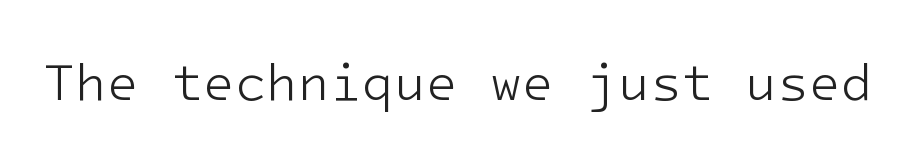
The image shows 52 px light sans-serif type, upright; set normal letter spacing, not underlined; low stroke contrast and a medium x-height.
